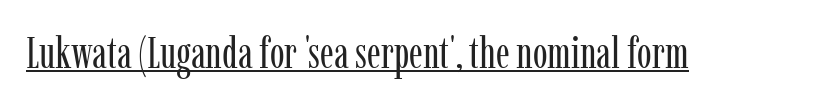
The face used here appears with an underline applied. The cut favours lightness, reaching ordinary text weight at its darkest. The designer went with a serif here, giving each stem small feet. Spacing verdict: proportional, widths tailored to each character. Vertical strokes here are truly vertical.
